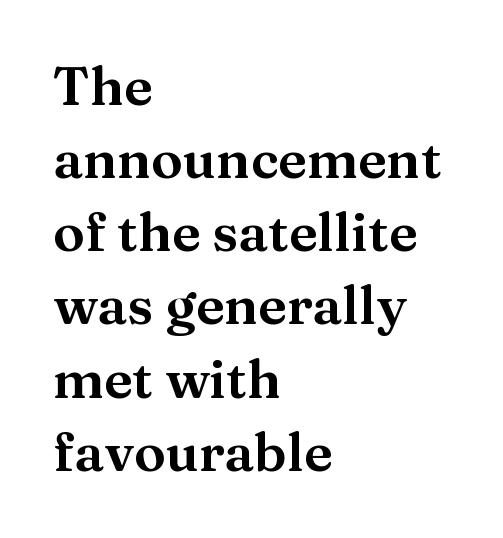
Words appear dense and cohesive because spacing is normal. What's the leading like? Ordinary, nothing unusual. This rendering employs a face with finishing strokes, i.e., a serif. Every character sits straight up, as roman type does. The string is rendered with underlining switched off.
